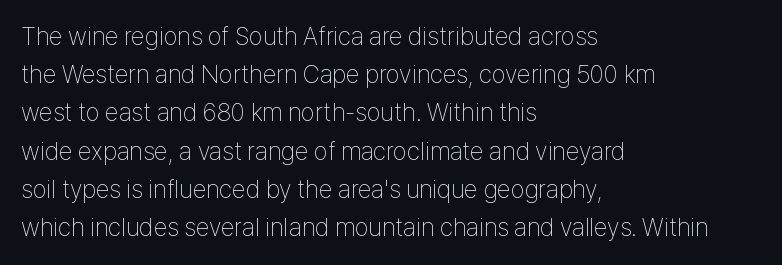
{"italic": "no", "bold": "no", "underline": "no", "align": "left", "line_spacing": "normal", "line_spacing_ratio": 1.53, "letter_spacing": "normal", "letter_spacing_em": 0.0, "glyph_px": 25}
